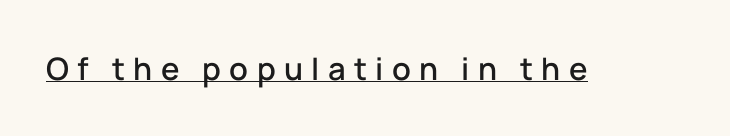
Honestly, the letter spacing is so wide it's the main thing you notice. Nothing sits at the stroke ends, so this counts as sans-serif. The specimen reads as upright at a glance. Does a line run under the words? Yes, clearly.
